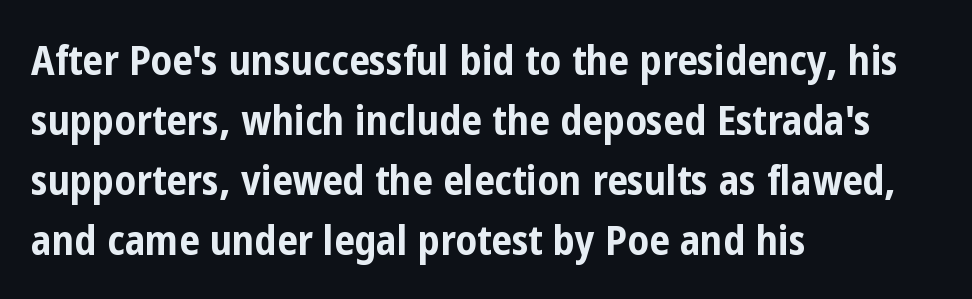
Q: Is the text bold? A: Yes.
Q: Is the text italic (slanted)? A: No, it is upright.
Q: Is the typeface a serif or a sans-serif typeface? A: Sans-serif.
Q: Is the text underlined? A: No.
Q: How is the paragraph aligned? A: Left-aligned.
Q: Is the spacing between letters normal or unusually wide? A: Normal.
Q: Is the spacing between lines tight, normal or loose? A: Normal.
Q: Width (condensed, normal, or wide)? A: Condensed.
Q: Stroke contrast? A: Low.
Q: x-height? A: Medium.
Q: Monospaced? A: No.
